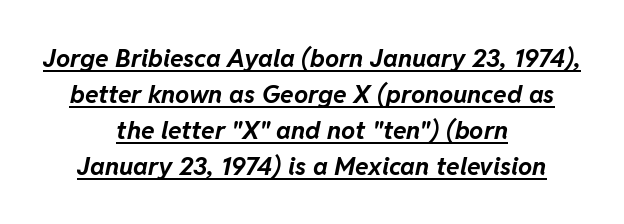
{"italic": "yes", "lean": "right", "slant_degrees": 11, "bold": "yes", "underline": "yes", "align": "center", "line_spacing": "normal", "line_spacing_ratio": 1.44, "letter_spacing": "normal", "letter_spacing_em": 0.0, "glyph_px": 25}
